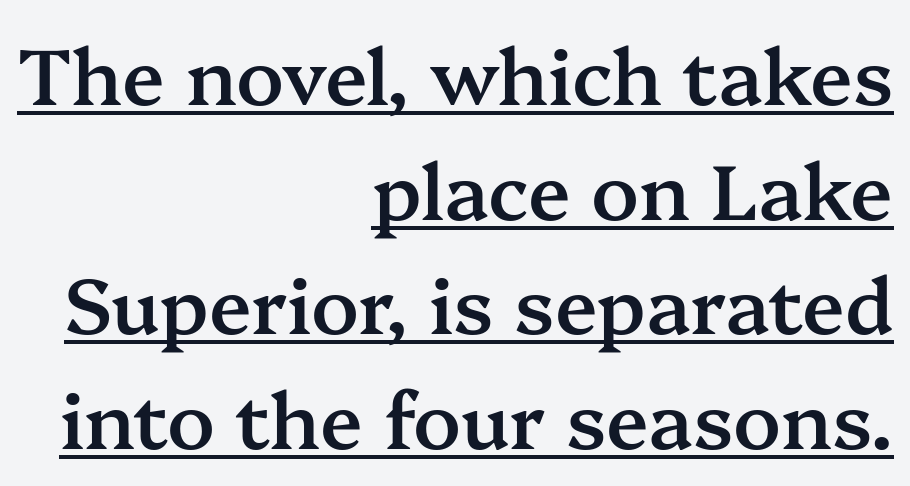
The rendered words wear a rule along their underside. The typography opts for an upright posture over an oblique one. Typographic density is moderately raised because the face is semibold. Here the designer chose a conventional face with non-uniform glyph widths. There is no visible air inserted between adjacent glyphs. How would I describe the line gaps? Plain and ordinary.
